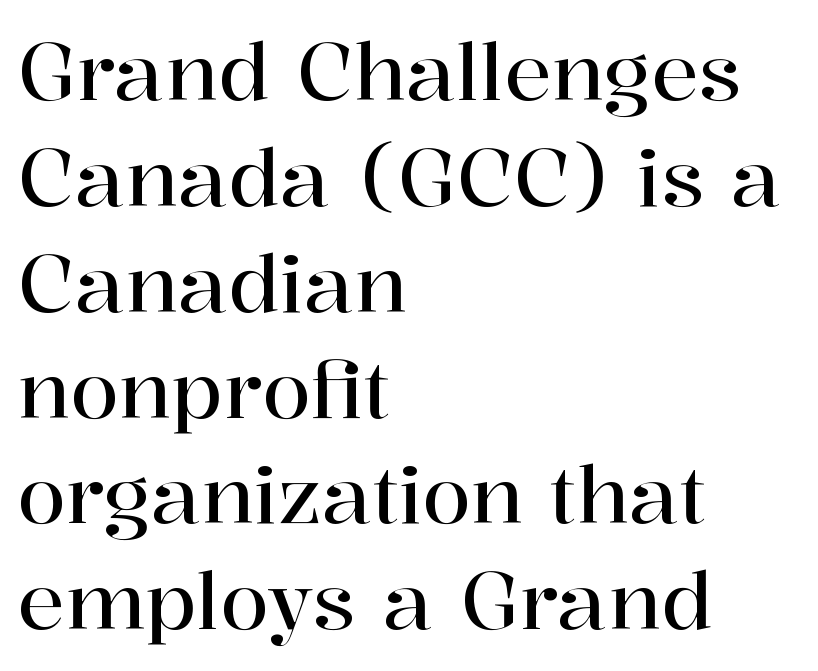
The image shows 79 px serif type, upright; set left-aligned, normal line spacing (1.34x), normal letter spacing, not underlined; high stroke contrast and a medium x-height.
